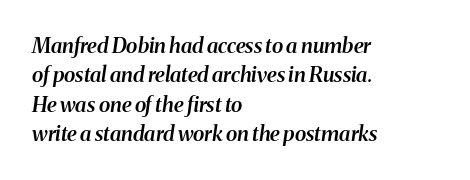
The image shows 21 px text type, italic (leaning right); set left-aligned, normal line spacing (1.4x), normal letter spacing, not underlined.
